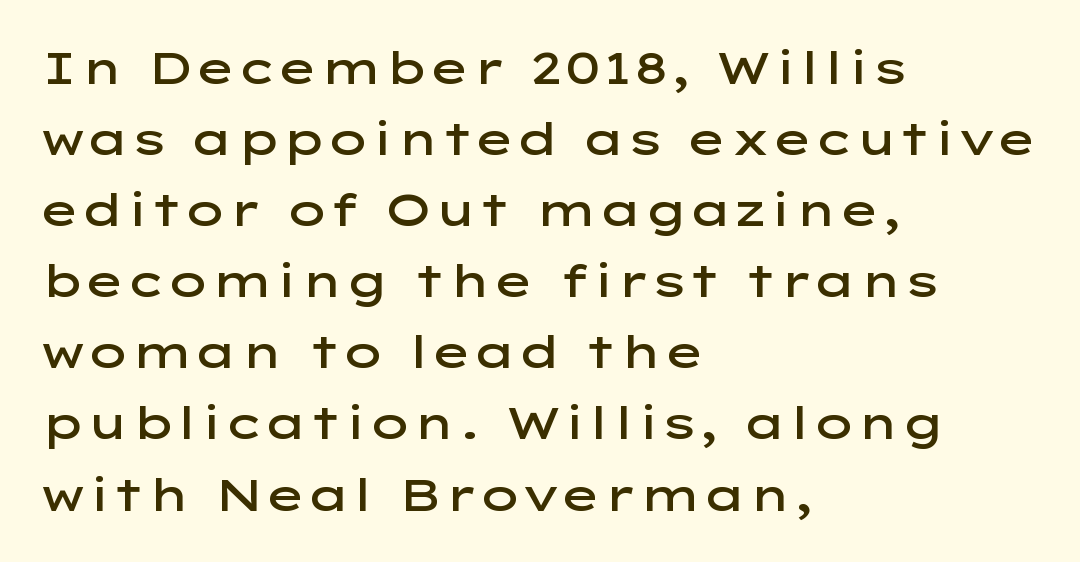
The image shows 45 px semibold, wide sans-serif type, upright; set left-aligned, normal line spacing (1.58x), normal letter spacing, not underlined; low stroke contrast and a medium x-height.
